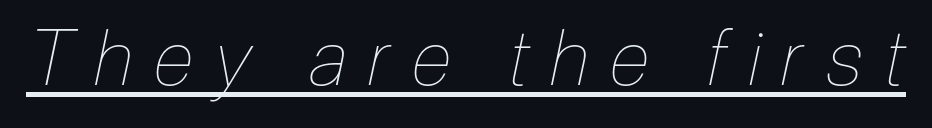
The image shows 77 px thin, condensed type, italic (leaning right); set unusually wide letter spacing (+0.28 em), underlined; low stroke contrast and a medium x-height.
